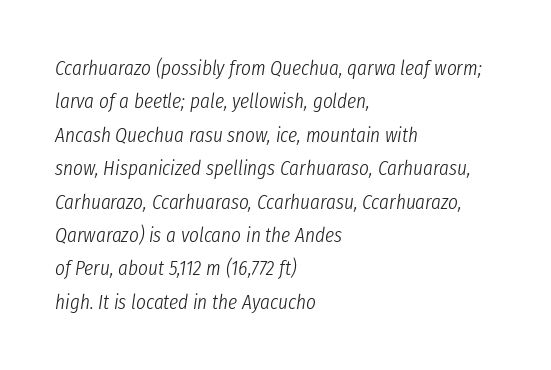
{"italic": "yes", "lean": "right", "slant_degrees": 8, "bold": "no", "underline": "no", "align": "left", "line_spacing": "normal", "line_spacing_ratio": 1.59, "letter_spacing": "normal", "letter_spacing_em": 0.0, "glyph_px": 21}
